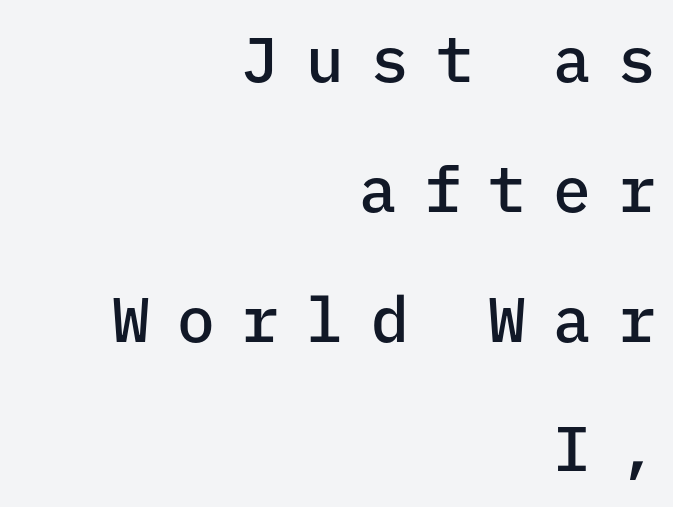
The image shows 63 px semibold sans-serif type, upright, monospaced; set right-aligned, loose line spacing (2.06x), unusually wide letter spacing (+0.43 em), not underlined; low stroke contrast and a medium x-height.
